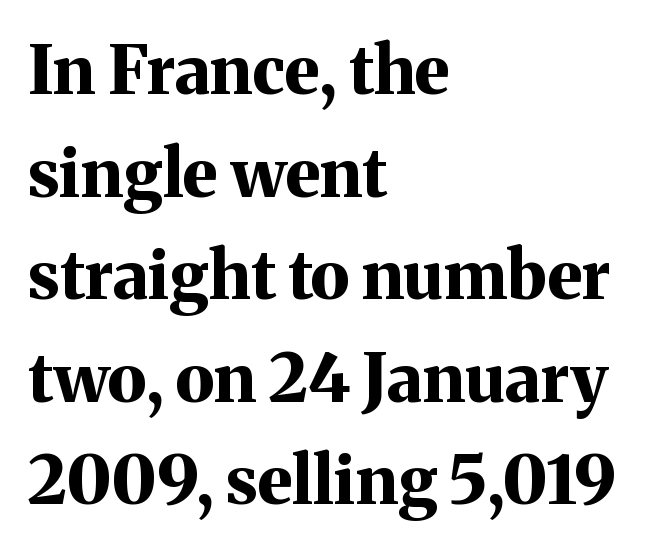
Character widths vary here, with narrow letters taking less room than wide ones. This is roman type, the default non-slanted kind. In terms of weight, the rendering is a true, heavy bold. Look at the bottom of the vertical strokes: they flare into serifs here.
